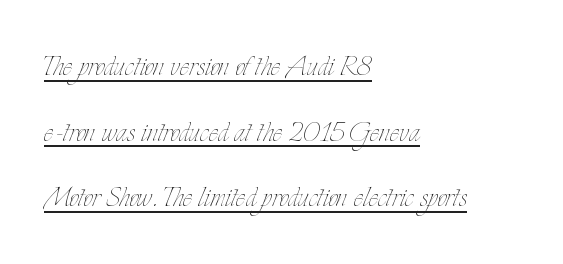
Q: Is the text bold? A: No.
Q: Is the text italic (slanted)? A: Yes.
Q: Is the text underlined? A: Yes.
Q: How is the paragraph aligned? A: Left-aligned.
Q: Is the spacing between letters normal or unusually wide? A: Normal.
Q: Width (condensed, normal, or wide)? A: Condensed.
Q: Stroke contrast? A: Low.
Q: x-height? A: Small.
Q: Monospaced? A: No.
